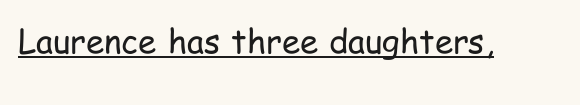
Q: Is the text bold? A: No.
Q: Is the text italic (slanted)? A: No, it is upright.
Q: Is the typeface a serif or a sans-serif typeface? A: Sans-serif.
Q: Is the text underlined? A: Yes.
Q: Is the spacing between letters normal or unusually wide? A: Normal.
Q: Width (condensed, normal, or wide)? A: Condensed.
Q: Stroke contrast? A: Low.
Q: x-height? A: Medium.
Q: Monospaced? A: No.
